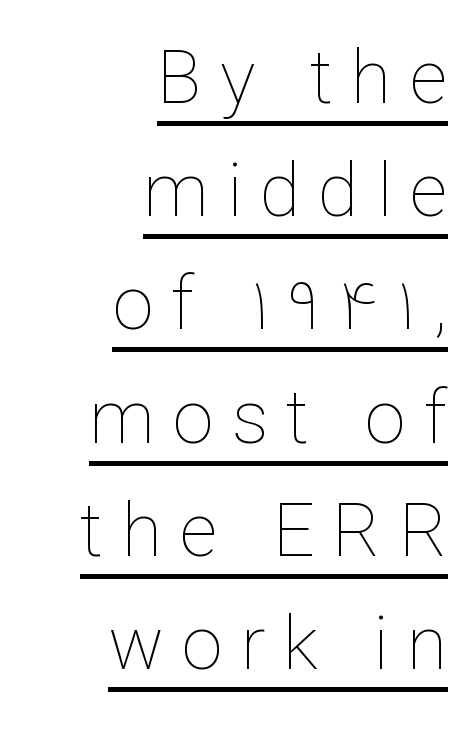
Q: Is the text bold? A: No.
Q: Is the text italic (slanted)? A: No, it is upright.
Q: Is the text underlined? A: Yes.
Q: How is the paragraph aligned? A: Right-aligned.
Q: Is the spacing between letters normal or unusually wide? A: Unusually wide.
Q: Is the spacing between lines tight, normal or loose? A: Normal.
Q: Width (condensed, normal, or wide)? A: Normal.
Q: Stroke contrast? A: Low.
Q: x-height? A: Medium.
Q: Monospaced? A: No.
